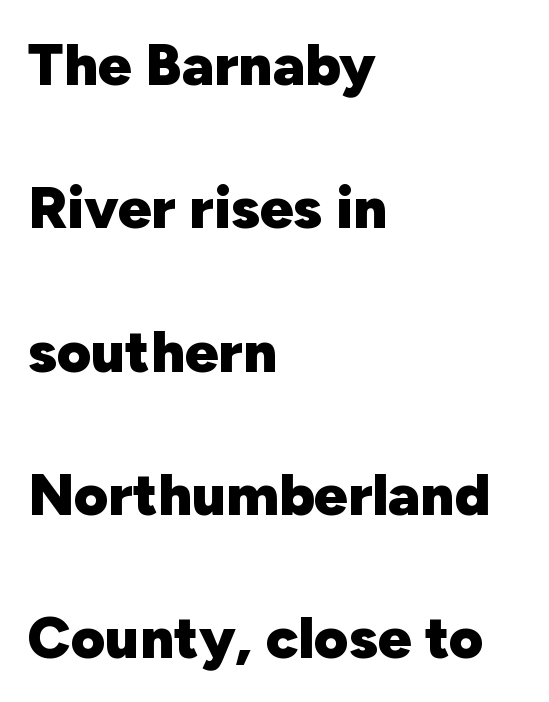
Here the designer chose a conventional face with non-uniform glyph widths. This is heavy type, rendered in bold. Horizontally, the lines are justified to the leading edge only. This sample uses an upright cut, with every glyph sitting square on the baseline. Nope, no serifs anywhere on these letters. The lines are spread far apart with generous leading.
